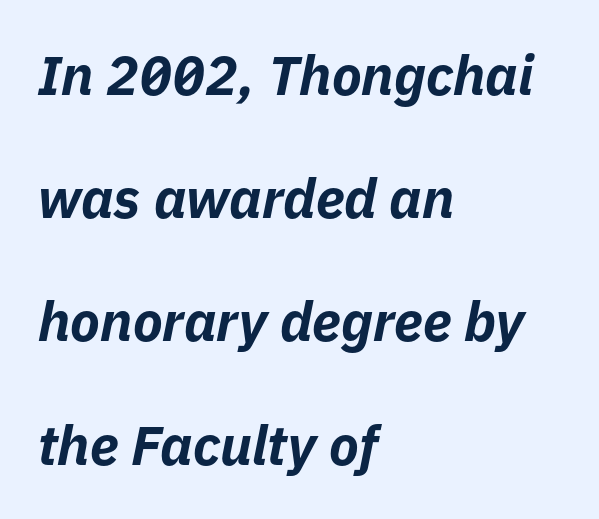
The image shows 55 px bold type, italic (leaning right); set left-aligned, loose line spacing (2.24x), normal letter spacing, not underlined; low stroke contrast and a medium x-height.
